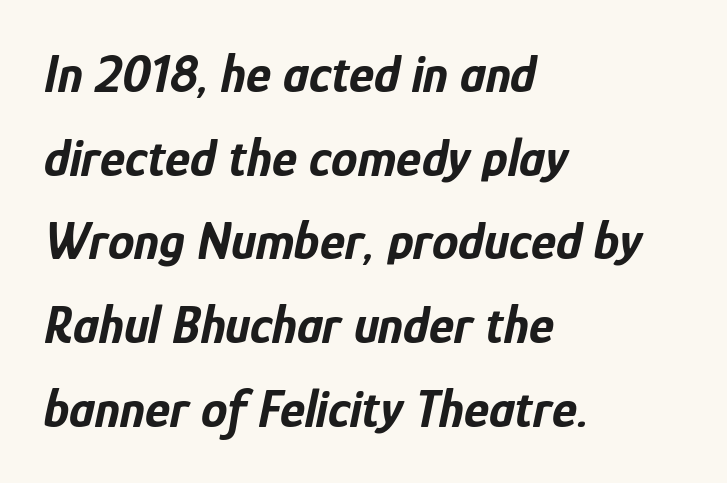
What stands out about the letter spacing? Nothing — it is the standard amount. How would I describe the line gaps? Plain and ordinary. Do the characters align in a grid? No, the font is proportional. Looking at the ascenders, they clearly lean.
